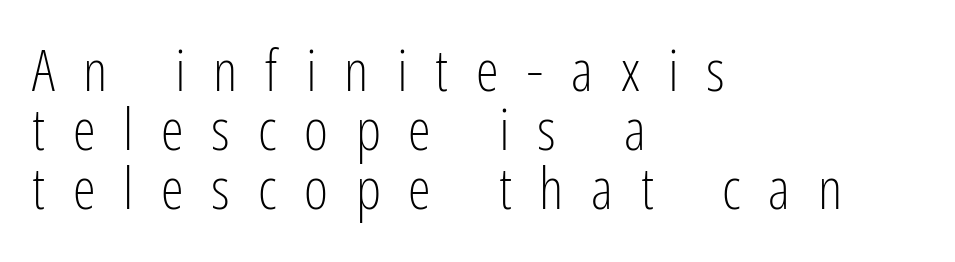
Is the stroke heavy? The answer is a plain regular-or-lighter. Is this a sans? Yes — the strokes have no serifs. Bare-footed words on every line. The passage shown is typed in a proportional face where columns would drift.
